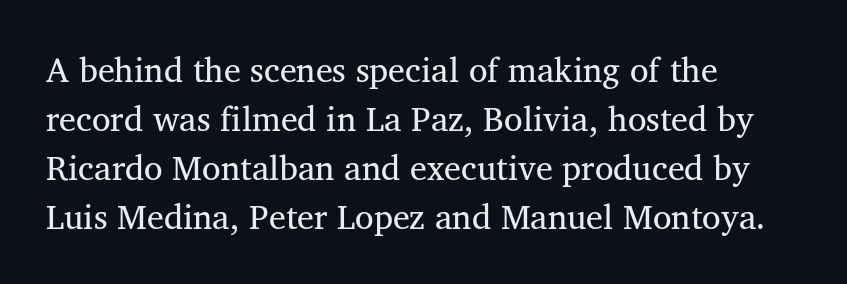
Check under the words: just untouched page. Evenly set lines give the paragraph a standard silhouette. A serif font was chosen for this passage. These lines are rendered in a variable-pitch font. The weight tops out at a normal text grade.
